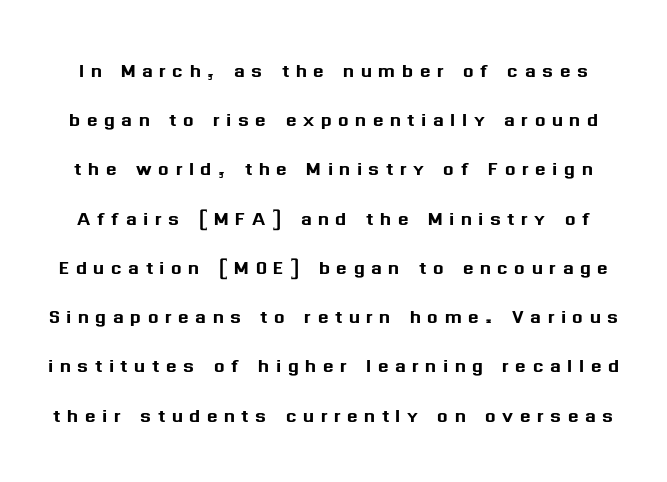
Q: Is the text italic (slanted)? A: No, it is upright.
Q: Is the text underlined? A: No.
Q: Is the spacing between letters normal or unusually wide? A: Unusually wide.
Q: Is the spacing between lines tight, normal or loose? A: Loose.
